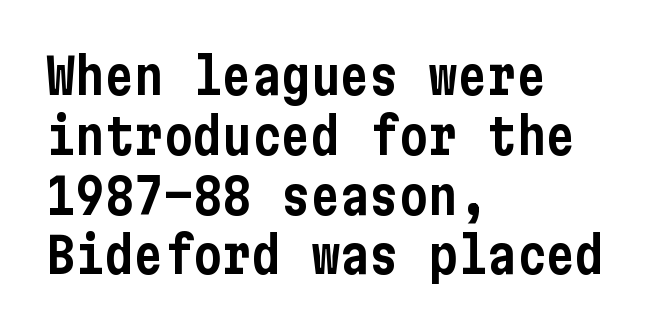
{"serif": "no", "italic": "no", "width": "condensed", "stroke_contrast": "low", "x_height": "medium", "underline": "no", "align": "left", "line_spacing_ratio": 1.22, "letter_spacing": "normal", "letter_spacing_em": 0.0, "glyph_px": 49}
